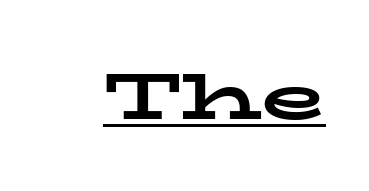
Notice how the stems are strictly vertical — no italics here. This rendering leaves character spacing at its baseline value. Each letter's strokes conclude with small projecting serifs. Here the designer chose a conventional face with non-uniform glyph widths.
